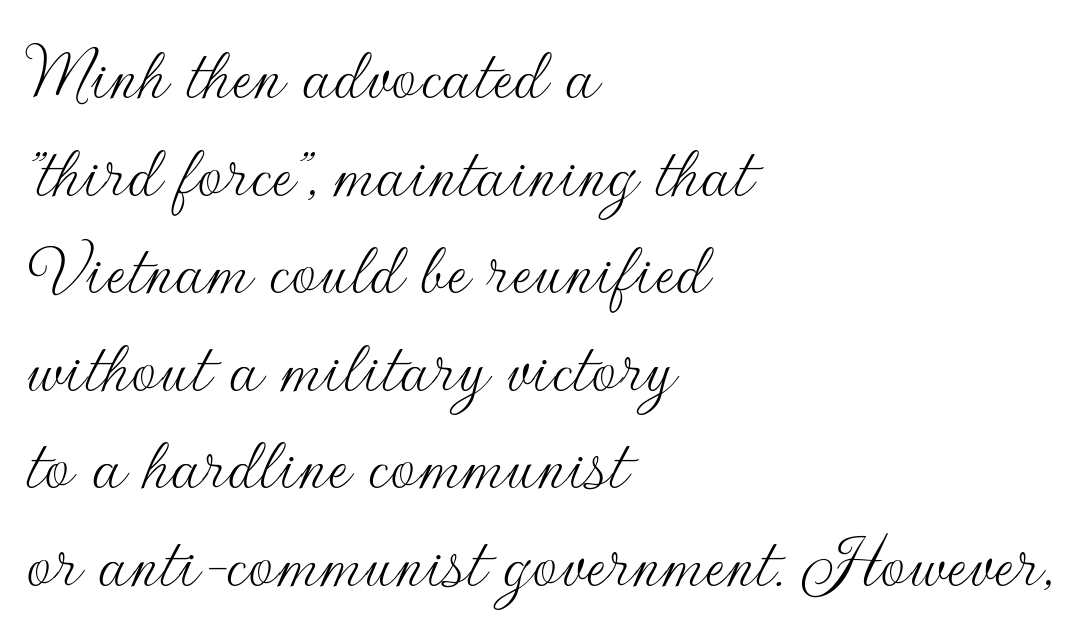
{"serif": "no", "bold": "no", "weight": "thin", "width": "normal", "stroke_contrast": "low", "x_height": "small", "monospaced": "no", "underline": "no", "align": "left", "line_spacing_ratio": 1.22, "letter_spacing": "normal", "letter_spacing_em": 0.0, "glyph_px": 80}
